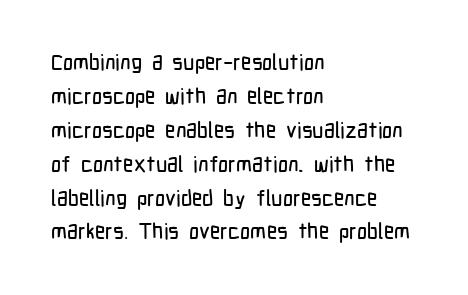
The image shows 22 px text type, upright; set left-aligned, normal line spacing (1.54x), normal letter spacing, not underlined.
